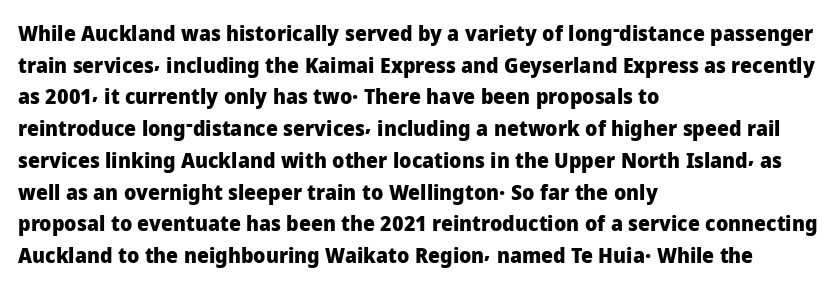
Q: Is the text bold? A: Yes.
Q: Is the text italic (slanted)? A: No, it is upright.
Q: Is the text underlined? A: No.
Q: How is the paragraph aligned? A: Left-aligned.
Q: Is the spacing between letters normal or unusually wide? A: Normal.
Q: Is the spacing between lines tight, normal or loose? A: Normal.
